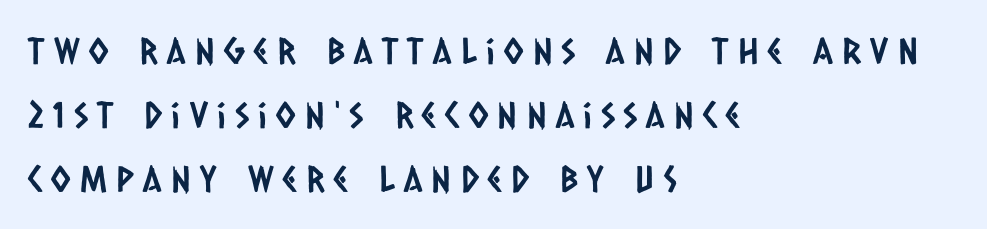
The image shows 36 px condensed sans-serif type; set left-aligned, line spacing 1.78x, unusually wide letter spacing (+0.26 em), not underlined; low stroke contrast and a large x-height.
